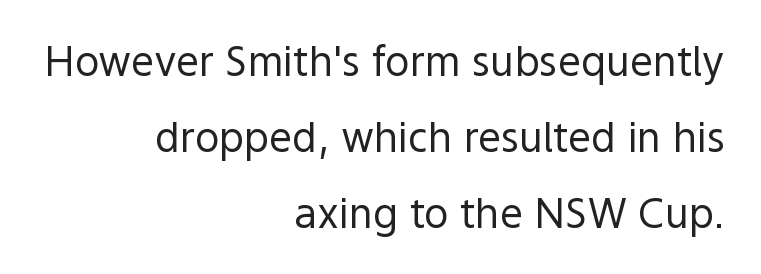
Layout note: lines flush right. In terms of posture, this sample is upright. Examine the stroke ends and you'll find no serifs. Standard letterfit; no display-style spreading of the glyphs.
